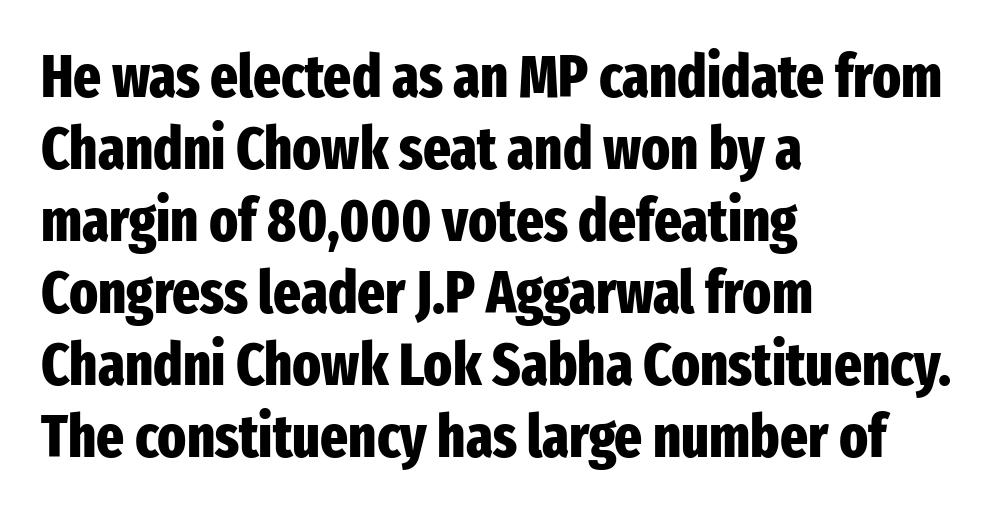
{"serif": "no", "italic": "no", "bold": "yes", "weight": "heavy", "width": "condensed", "stroke_contrast": "low", "x_height": "medium", "monospaced": "no", "underline": "no", "align": "left", "line_spacing_ratio": 1.22, "letter_spacing": "normal", "letter_spacing_em": 0.0, "glyph_px": 59}
